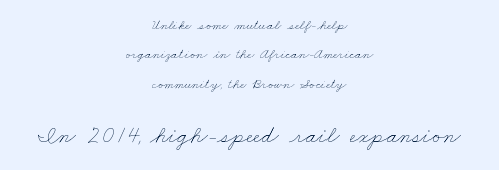
Q: Is the text bold? A: No.
Q: Is the text underlined? A: No.
Q: How is the paragraph aligned? A: Centered.
Q: Is the spacing between letters normal or unusually wide? A: Normal.
Q: Is the spacing between lines tight, normal or loose? A: Loose.
Q: Which block of text is set in a larger size, the first (top) or the second (bottom)? A: The second (bottom) one.
